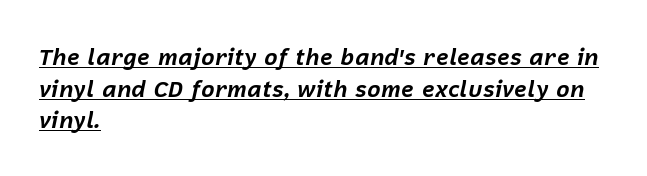
Q: Is the text bold? A: Yes.
Q: Is the text italic (slanted)? A: Yes, it leans right by about 12 degrees.
Q: Is the text underlined? A: Yes.
Q: How is the paragraph aligned? A: Left-aligned.
Q: Is the spacing between letters normal or unusually wide? A: Normal.
Q: Is the spacing between lines tight, normal or loose? A: Normal.
